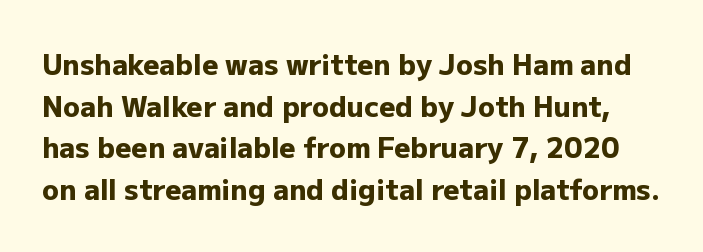
The vertical gap from one line to the next is medium. No italicization has been applied; the sample stays upright. Words float on clear page, feet unadorned. Character widths vary here, with narrow letters taking less room than wide ones. The typesetting leans heavy: a genuine bold.
